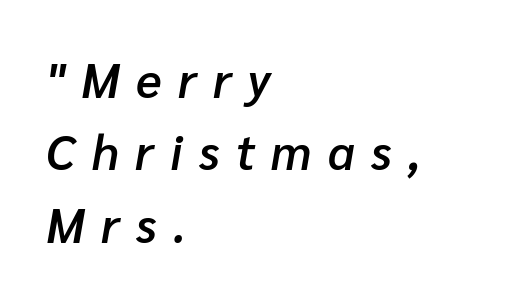
Q: Is the text bold? A: Semi-bold.
Q: Is the text italic (slanted)? A: Yes, it leans right by about 10 degrees.
Q: Is the text underlined? A: No.
Q: How is the paragraph aligned? A: Left-aligned.
Q: Is the spacing between letters normal or unusually wide? A: Unusually wide.
Q: Is the spacing between lines tight, normal or loose? A: Normal.
Q: Width (condensed, normal, or wide)? A: Normal.
Q: Stroke contrast? A: Low.
Q: x-height? A: Medium.
Q: Monospaced? A: No.
